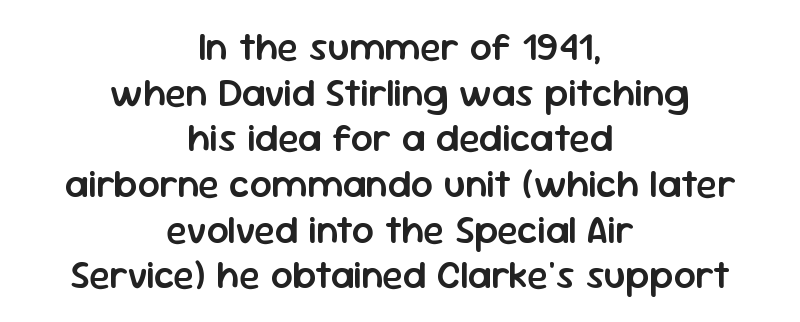
Strokes here are thickened, but only to semibold level. Ordinary non-slanted type is in use. A bare baseline throughout the passage. In terms of letterspacing, this is plain default setting. The characters display no serif detailing; their extremities are plain. These lines are rendered in a variable-pitch font.
